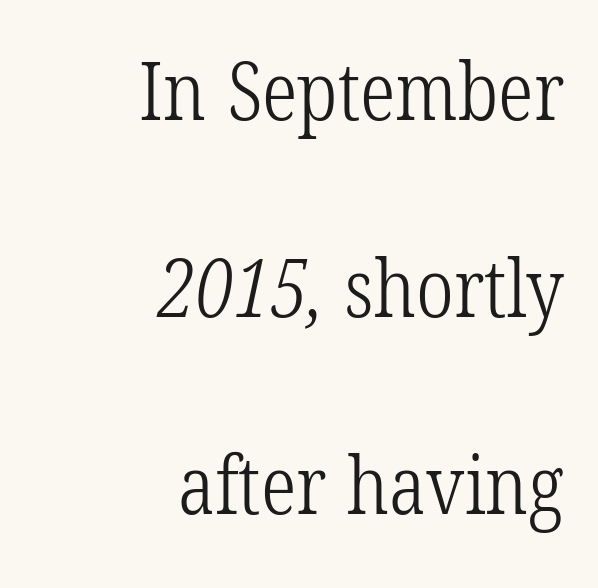
Q: Is the text bold? A: No.
Q: Is the typeface a serif or a sans-serif typeface? A: Serif.
Q: Is the text underlined? A: No.
Q: How is the paragraph aligned? A: Right-aligned.
Q: Is the spacing between letters normal or unusually wide? A: Normal.
Q: Is the spacing between lines tight, normal or loose? A: Loose.
Q: Width (condensed, normal, or wide)? A: Condensed.
Q: Stroke contrast? A: Low.
Q: x-height? A: Medium.
Q: Monospaced? A: No.
